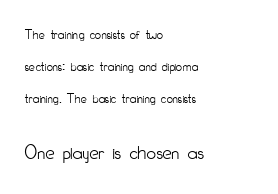
The image shows 21 px text type, upright; set left-aligned, loose line spacing (2.3x), normal letter spacing, not underlined; the second (bottom) block is 1.5x larger.
